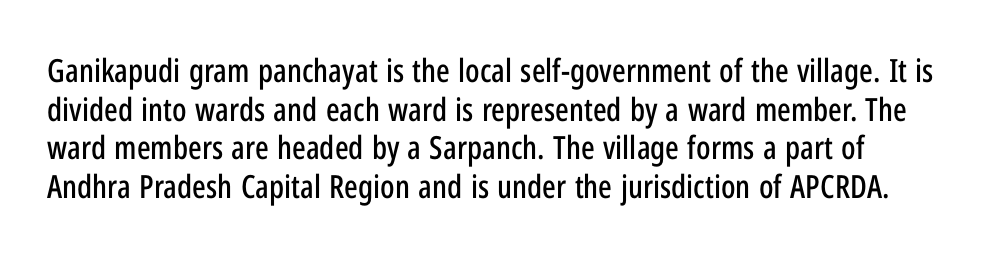
Q: Is the text italic (slanted)? A: No, it is upright.
Q: Is the typeface a serif or a sans-serif typeface? A: Sans-serif.
Q: Is the text underlined? A: No.
Q: Is the spacing between letters normal or unusually wide? A: Normal.
Q: Width (condensed, normal, or wide)? A: Condensed.
Q: Stroke contrast? A: Low.
Q: x-height? A: Medium.
Q: Monospaced? A: No.
